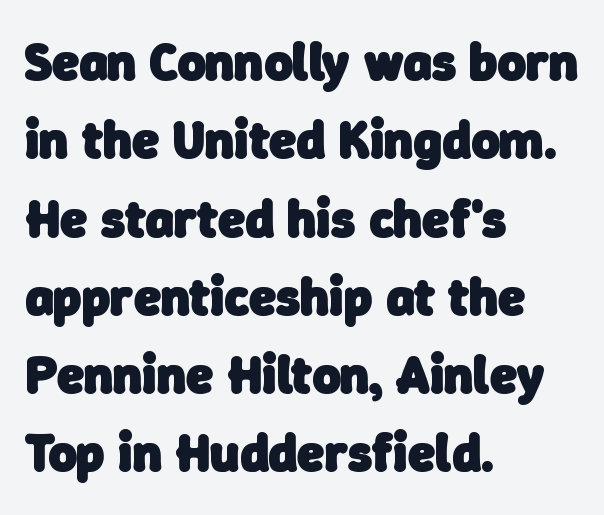
The image shows 54 px heavy sans-serif type; set left-aligned, normal line spacing (1.45x), normal letter spacing, not underlined; low stroke contrast and a medium x-height.
